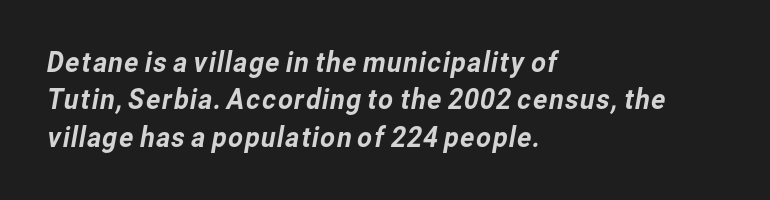
{"serif": "no", "width": "normal", "stroke_contrast": "low", "x_height": "medium", "monospaced": "no", "underline": "no", "align": "left", "line_spacing": "normal", "line_spacing_ratio": 1.29, "letter_spacing": "normal", "letter_spacing_em": 0.0, "glyph_px": 29}
